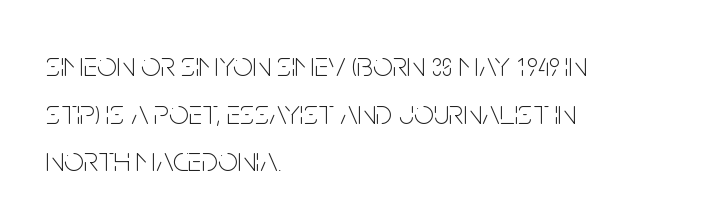
The gaps between neighbouring characters are ordinary and unremarkable. This sample has the flowing, uneven cadence of proportional lettering. Letters have the restrained weight of plain body copy at most. Quick note: interline space is typical.
